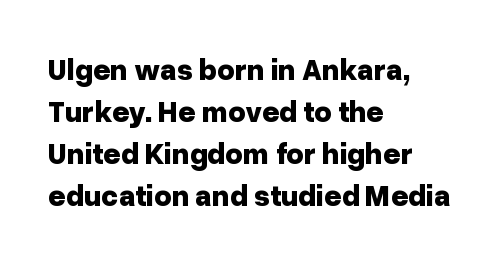
The image shows 30 px bold sans-serif type, upright; set left-aligned, normal line spacing (1.4x), normal letter spacing, not underlined; low stroke contrast and a medium x-height.
